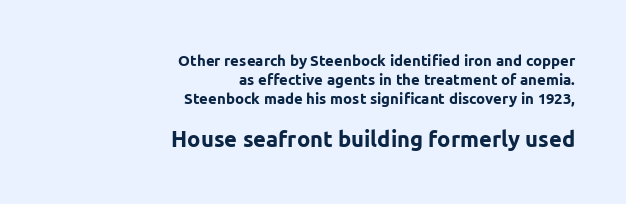
Q: Is the text bold? A: Yes.
Q: Is the text italic (slanted)? A: No, it is upright.
Q: Is the text underlined? A: No.
Q: How is the paragraph aligned? A: Right-aligned.
Q: Is the spacing between letters normal or unusually wide? A: Normal.
Q: Is the spacing between lines tight, normal or loose? A: Normal.
Q: Which block of text is set in a larger size, the first (top) or the second (bottom)? A: The second (bottom) one.
